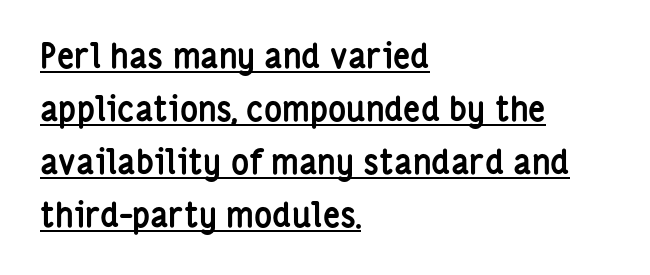
Q: Is the text bold? A: Yes.
Q: Is the text italic (slanted)? A: No, it is upright.
Q: Is the typeface a serif or a sans-serif typeface? A: Sans-serif.
Q: Is the text underlined? A: Yes.
Q: How is the paragraph aligned? A: Left-aligned.
Q: Is the spacing between letters normal or unusually wide? A: Normal.
Q: Is the spacing between lines tight, normal or loose? A: Normal.
Q: Width (condensed, normal, or wide)? A: Condensed.
Q: Stroke contrast? A: Low.
Q: x-height? A: Medium.
Q: Monospaced? A: No.
